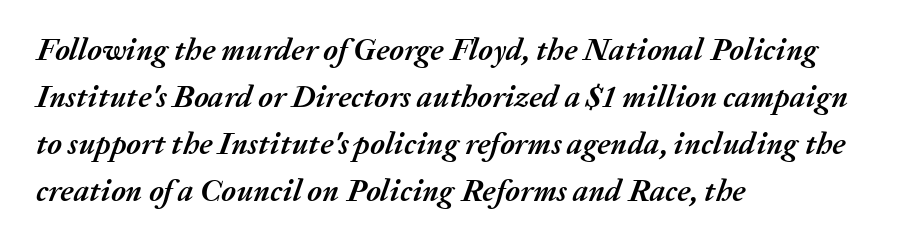
The passage shown is typed in a proportional face where columns would drift. The specimen omits any rule beneath the text block's lines. Between one letter and the next there's only the usual sliver of space. Thick stems and heavy bowls — unmistakably bold.
